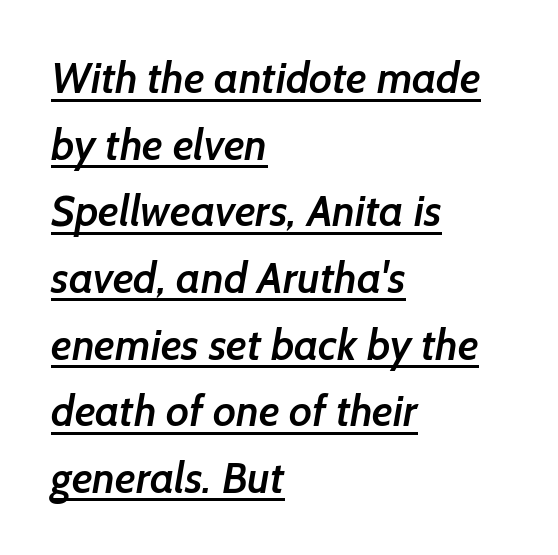
{"serif": "no", "bold": "semi", "weight": "semibold", "width": "normal", "stroke_contrast": "low", "x_height": "medium", "monospaced": "no", "underline": "yes", "align": "left", "line_spacing": "normal", "line_spacing_ratio": 1.55, "letter_spacing": "normal", "letter_spacing_em": 0.0, "glyph_px": 43}
